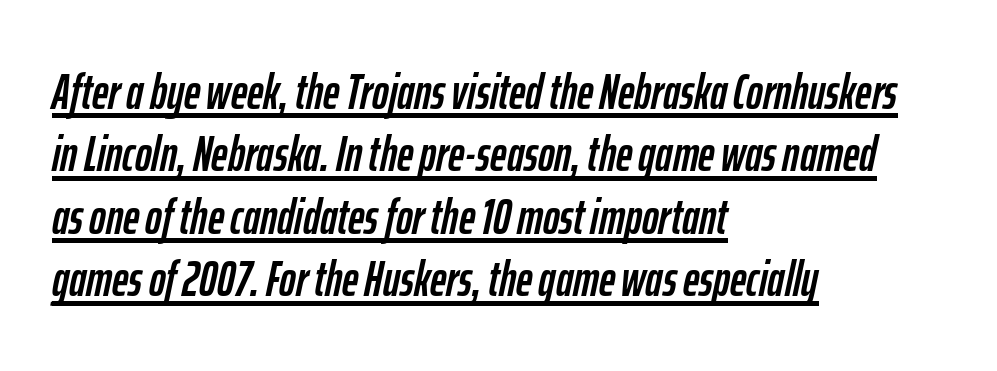
The text block is weighted toward the left margin, trailing off unevenly rightward. Here the designer chose a conventional face with non-uniform glyph widths. The face used here is rendered with its standard letterfit. A typographer would call this underscored text. This sample uses an oblique cut, with every glyph tilted off the vertical. Leading: standard.
